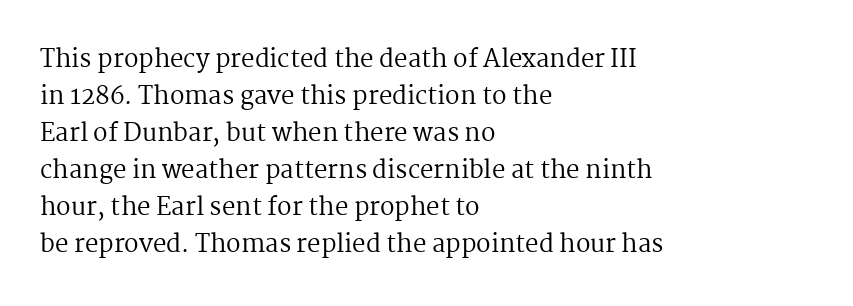
The image shows 24 px text type, upright; set left-aligned, normal line spacing (1.54x), normal letter spacing, not underlined.
